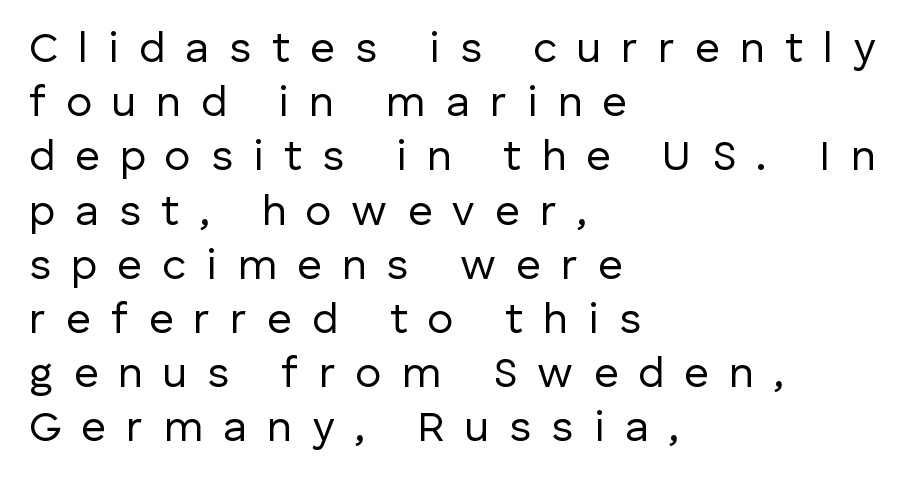
The image shows 43 px regular-weight sans-serif type, upright; set left-aligned, normal line spacing (1.26x), unusually wide letter spacing (+0.47 em), not underlined; low stroke contrast and a medium x-height.
